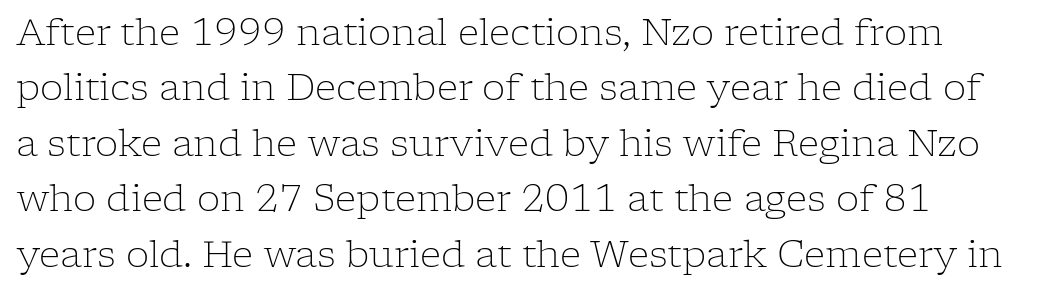
Q: Is the text bold? A: No.
Q: Is the text italic (slanted)? A: No, it is upright.
Q: Is the typeface a serif or a sans-serif typeface? A: Serif.
Q: Is the text underlined? A: No.
Q: Is the spacing between letters normal or unusually wide? A: Normal.
Q: Is the spacing between lines tight, normal or loose? A: Normal.
Q: Width (condensed, normal, or wide)? A: Normal.
Q: Stroke contrast? A: Low.
Q: x-height? A: Medium.
Q: Monospaced? A: No.
